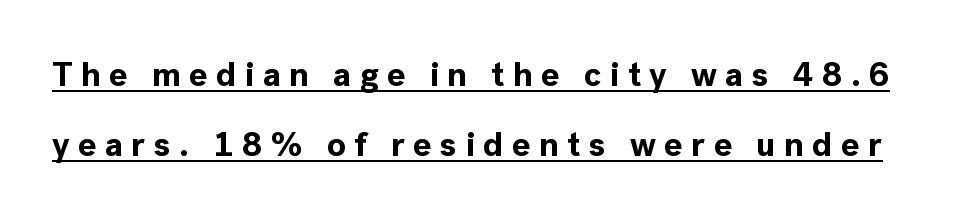
{"serif": "no", "italic": "no", "bold": "yes", "weight": "bold", "width": "normal", "x_height": "medium", "monospaced": "no", "underline": "yes", "line_spacing": "loose", "line_spacing_ratio": 2.06, "letter_spacing": "wide", "letter_spacing_em": 0.25, "glyph_px": 34}
